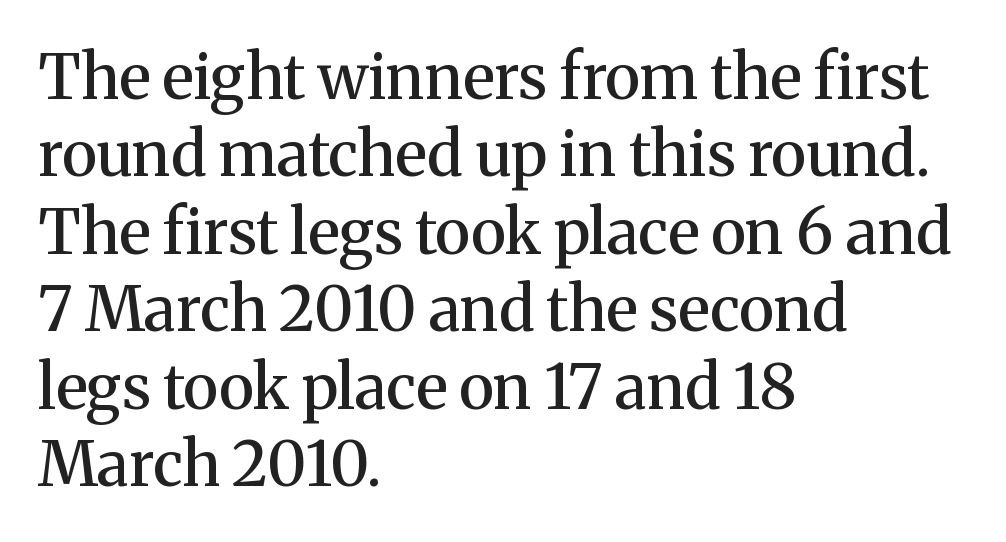
Q: Is the text bold? A: Semi-bold.
Q: Is the text italic (slanted)? A: No, it is upright.
Q: Is the typeface a serif or a sans-serif typeface? A: Serif.
Q: Is the text underlined? A: No.
Q: How is the paragraph aligned? A: Left-aligned.
Q: Is the spacing between letters normal or unusually wide? A: Normal.
Q: Is the spacing between lines tight, normal or loose? A: Normal.
Q: Width (condensed, normal, or wide)? A: Normal.
Q: Stroke contrast? A: Medium.
Q: x-height? A: Medium.
Q: Monospaced? A: No.
